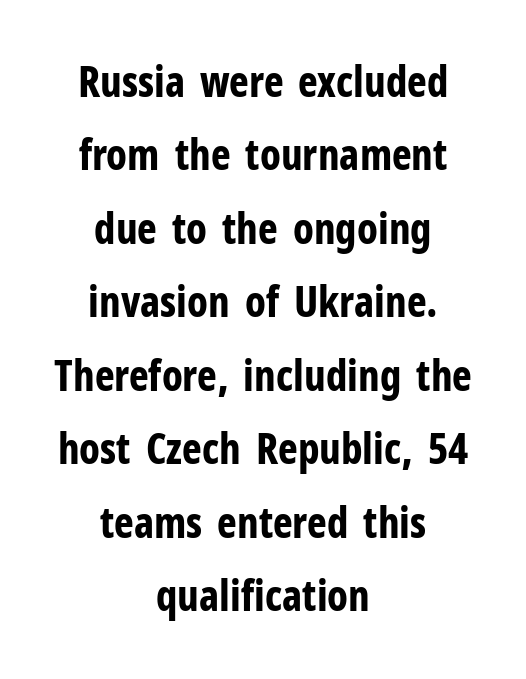
Which margin do the lines hug? Neither — every line sits in the middle. Each letter keeps its own natural width here, so spacing adapts to shape. In terms of posture, this sample is upright. The strip under each line holds only bare page.
